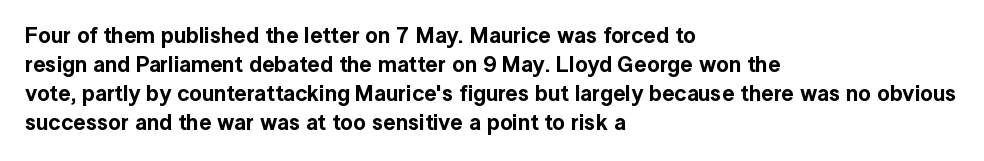
It's the straight-up-and-down kind of type. The horizontal fit of the characters is conventional and even. These lines are set flush left with a ragged right edge. Glance below the letters and you will spot only blank space.
